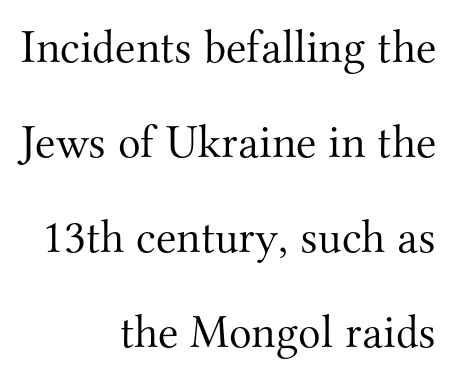
The image shows 47 px light serif type, upright; set right-aligned, loose line spacing (2.02x), normal letter spacing, not underlined; medium stroke contrast and a small x-height.
